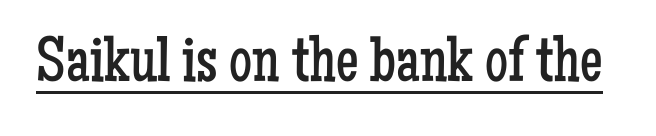
Tracking value appears to be zero — textbook default spacing. The type family on display is of the serif kind. The rendering uses natural spacing where letterforms have individual widths. These glyphs show unthickened strokes, regular width or finer. Quick note: not italic, upright. This rendering features underlined lettering.
